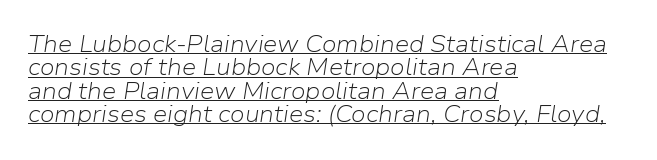
{"italic": "yes", "lean": "right", "slant_degrees": 9, "bold": "no", "underline": "yes", "align": "left", "line_spacing": "tight", "line_spacing_ratio": 1.02, "letter_spacing": "normal", "letter_spacing_em": 0.0, "glyph_px": 23}
